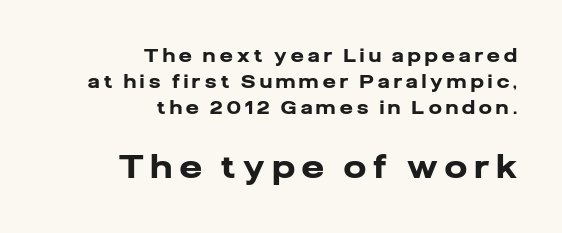
Q: Is the text bold? A: Yes.
Q: Is the text italic (slanted)? A: No, it is upright.
Q: Is the typeface a serif or a sans-serif typeface? A: Sans-serif.
Q: Is the text underlined? A: No.
Q: How is the paragraph aligned? A: Right-aligned.
Q: Is the spacing between letters normal or unusually wide? A: Unusually wide.
Q: Is the spacing between lines tight, normal or loose? A: Normal.
Q: Which block of text is set in a larger size, the first (top) or the second (bottom)? A: The second (bottom) one.
Q: Width (condensed, normal, or wide)? A: Normal.
Q: Stroke contrast? A: Low.
Q: x-height? A: Medium.
Q: Monospaced? A: No.
